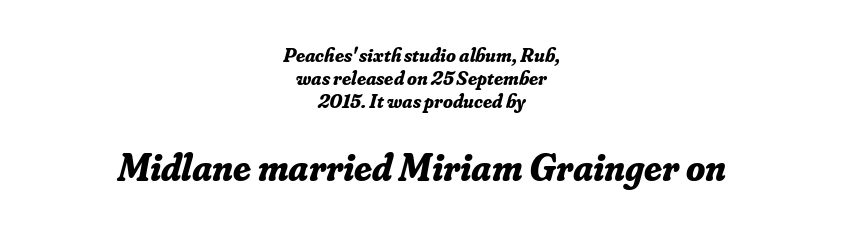
Q: Is the text bold? A: Yes.
Q: Is the text italic (slanted)? A: Yes, it leans right by about 16 degrees.
Q: Is the typeface a serif or a sans-serif typeface? A: Serif.
Q: Is the text underlined? A: No.
Q: How is the paragraph aligned? A: Centered.
Q: Is the spacing between letters normal or unusually wide? A: Normal.
Q: Is the spacing between lines tight, normal or loose? A: Tight.
Q: Which block of text is set in a larger size, the first (top) or the second (bottom)? A: The second (bottom) one.
Q: Width (condensed, normal, or wide)? A: Normal.
Q: Stroke contrast? A: Low.
Q: x-height? A: Small.
Q: Monospaced? A: No.
